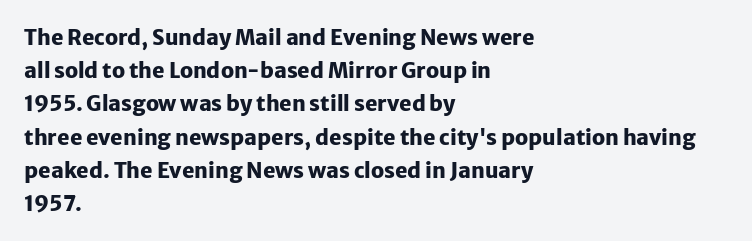
The font is running at its bold setting. Letters rest on an invisible, unmarked baseline. Students, note that the glyphs here touch the page at normal intervals. The rendering anchors every line to the left-hand side.
